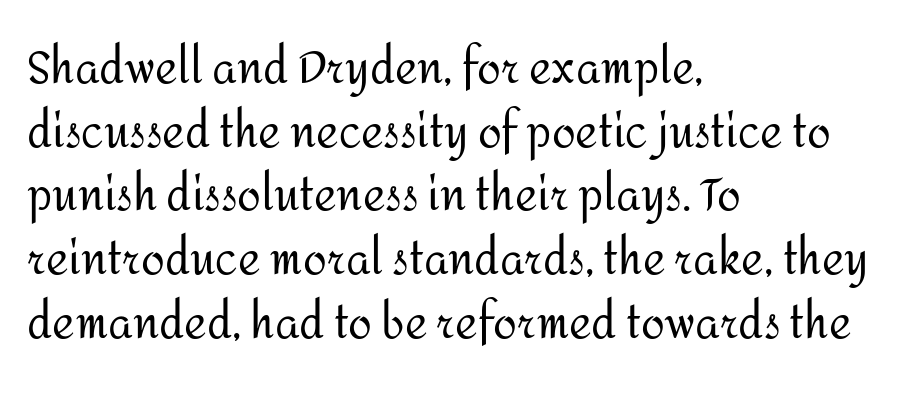
Q: Is the text bold? A: No.
Q: Is the text italic (slanted)? A: No, it is upright.
Q: Is the typeface a serif or a sans-serif typeface? A: Sans-serif.
Q: Is the text underlined? A: No.
Q: How is the paragraph aligned? A: Left-aligned.
Q: Is the spacing between letters normal or unusually wide? A: Normal.
Q: Is the spacing between lines tight, normal or loose? A: Normal.
Q: Width (condensed, normal, or wide)? A: Normal.
Q: Stroke contrast? A: Medium.
Q: x-height? A: Medium.
Q: Monospaced? A: No.
